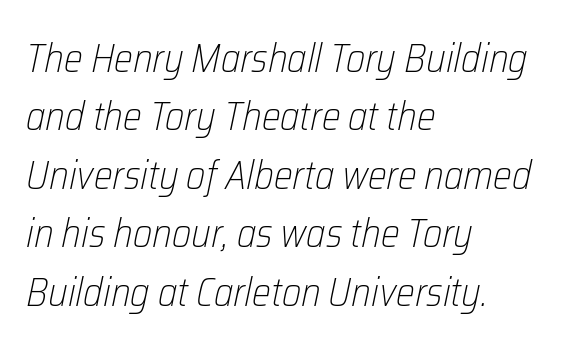
{"italic": "yes", "lean": "right", "slant_degrees": 12, "bold": "no", "weight": "light", "width": "condensed", "stroke_contrast": "low", "x_height": "medium", "monospaced": "no", "underline": "no", "align": "left", "line_spacing": "normal", "line_spacing_ratio": 1.46, "letter_spacing": "normal", "letter_spacing_em": 0.0, "glyph_px": 40}
